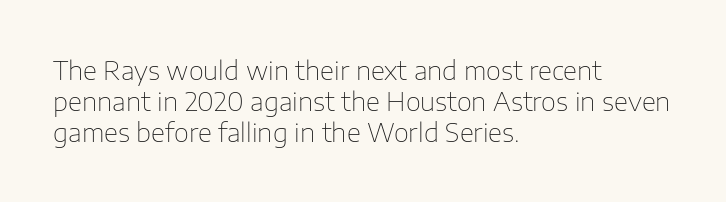
One-word summary of the alignment: left. In terms of letterspacing, this is plain default setting. The words here are not underlined. The characters are drawn with everyday or finer stroke widths. The letters stand straight up with perfectly vertical stems.
